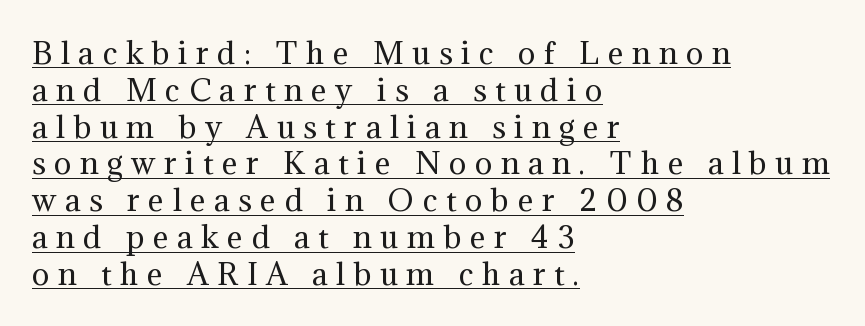
{"serif": "yes", "italic": "no", "bold": "no", "weight": "regular", "width": "normal", "stroke_contrast": "medium", "x_height": "medium", "monospaced": "no", "underline": "yes", "align": "left", "line_spacing": "normal", "line_spacing_ratio": 1.27, "letter_spacing": "wide", "letter_spacing_em": 0.3, "glyph_px": 29}
